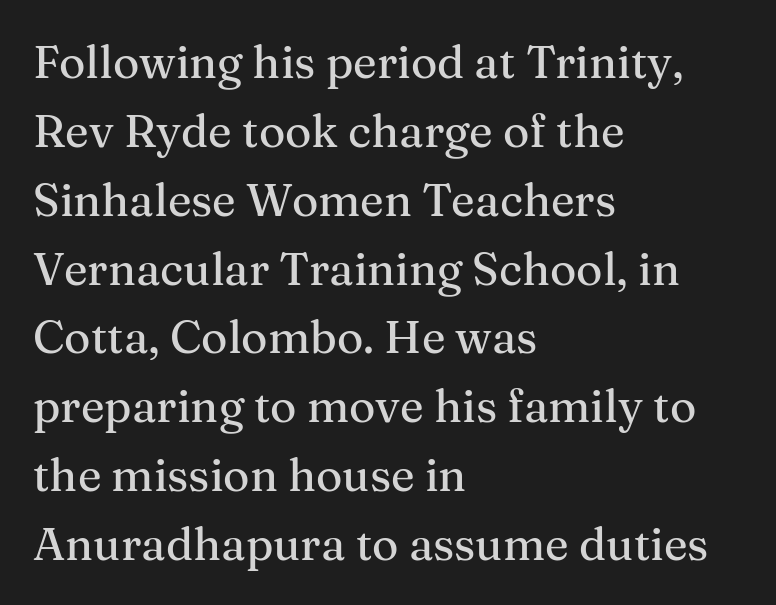
The image shows 45 px serif type, upright; set left-aligned, normal line spacing (1.53x), normal letter spacing, not underlined; medium stroke contrast and a medium x-height.
